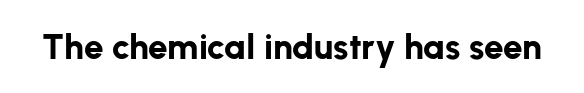
Q: Is the text bold? A: Yes.
Q: Is the text italic (slanted)? A: No, it is upright.
Q: Is the typeface a serif or a sans-serif typeface? A: Sans-serif.
Q: Is the text underlined? A: No.
Q: Is the spacing between letters normal or unusually wide? A: Normal.
Q: Width (condensed, normal, or wide)? A: Normal.
Q: Stroke contrast? A: Low.
Q: x-height? A: Medium.
Q: Monospaced? A: No.
